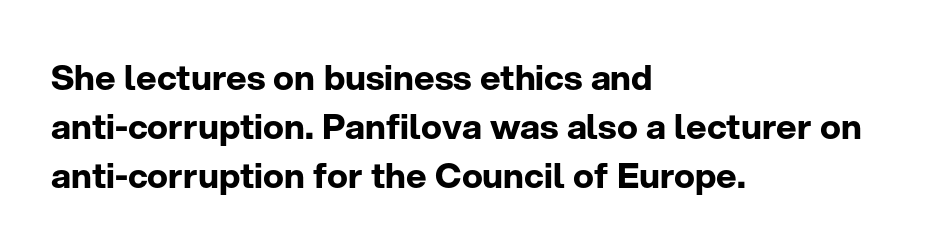
The image shows 35 px bold sans-serif type, upright; set left-aligned, normal line spacing (1.4x), normal letter spacing, not underlined; low stroke contrast and a medium x-height.
